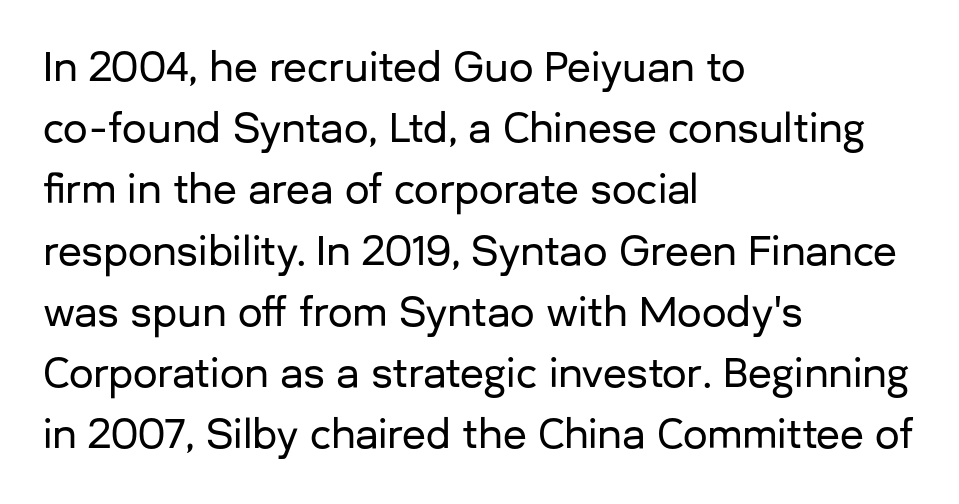
The tracking reads as untouched default to a designer's eye. Just letters on the line, the space beneath them empty. Each letter keeps its own natural width here, so spacing adapts to shape. The vertical gap from one line to the next is medium. Nothing sits at the stroke ends, so this counts as sans-serif.
